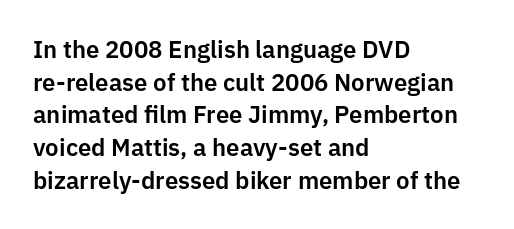
The image shows 24 px text type, upright; set left-aligned, normal line spacing (1.36x), normal letter spacing, not underlined.
